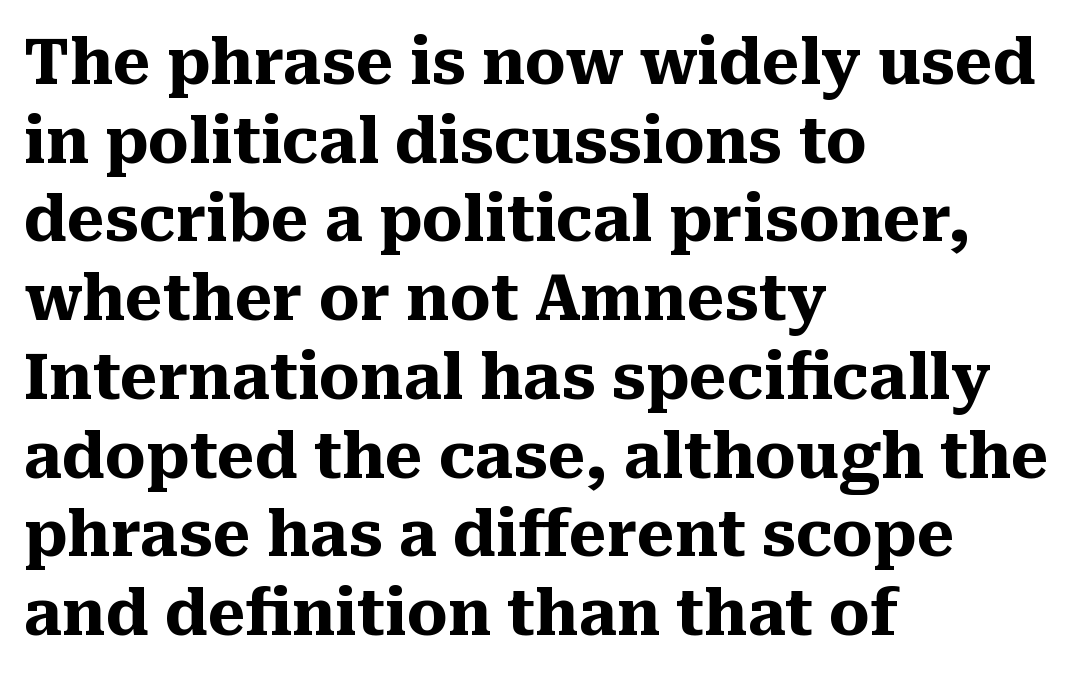
The image shows 64 px heavy serif type, upright; set left-aligned, line spacing 1.23x, normal letter spacing, not underlined; medium stroke contrast and a medium x-height.
